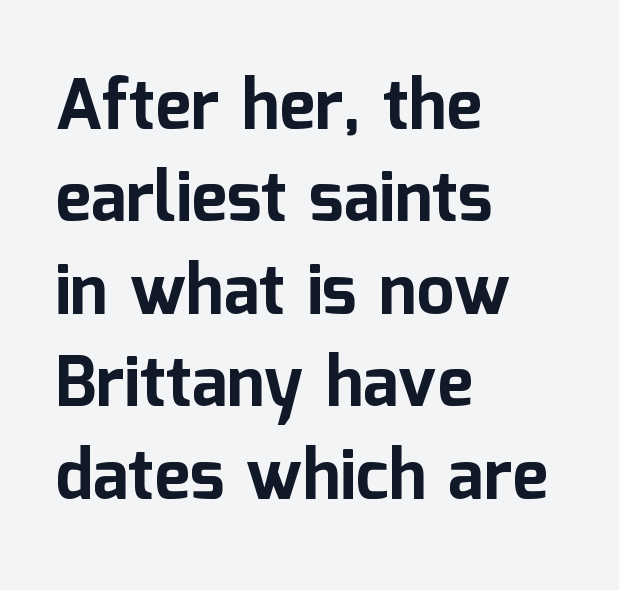
The strip under each line holds only bare page. The passage shown is typeset with a sans-serif family. The face used here is proportionally spaced, like ordinary book or web type. Does extra space separate the letters? No, they use regular spacing. Summary of weight: heavy, a full bold.
